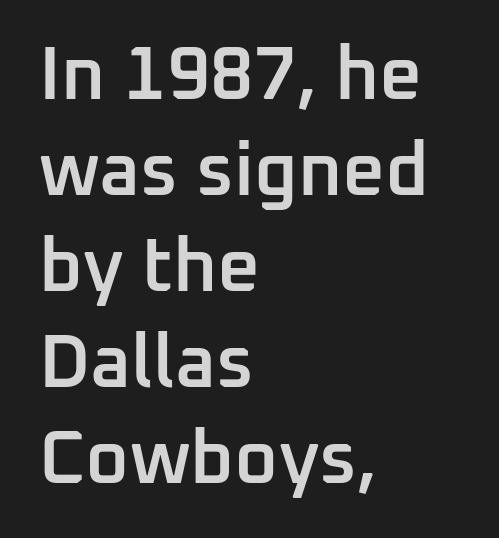
The image shows 75 px semibold sans-serif type, upright; set left-aligned, normal line spacing (1.28x), normal letter spacing, not underlined; low stroke contrast and a medium x-height.
